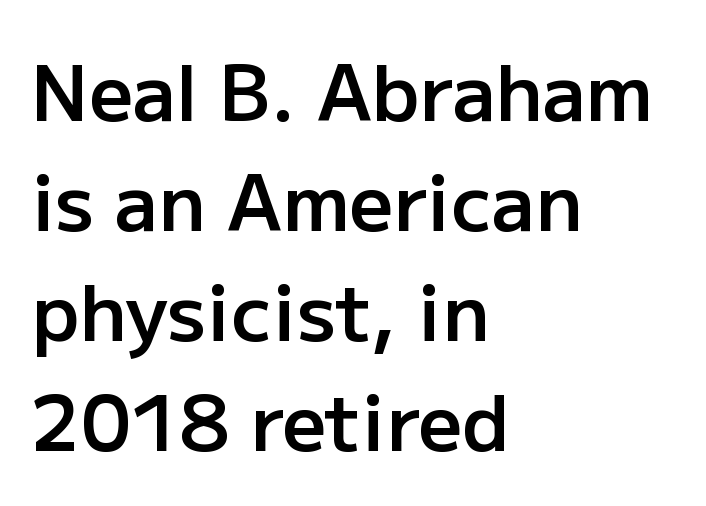
The image shows 77 px semibold sans-serif type, upright; set left-aligned, normal line spacing (1.43x), normal letter spacing, not underlined; low stroke contrast and a medium x-height.
